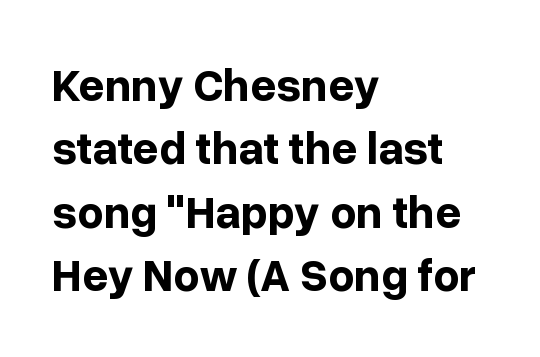
The image shows 46 px bold sans-serif type, upright; set left-aligned, normal line spacing (1.38x), normal letter spacing, not underlined; low stroke contrast and a medium x-height.
